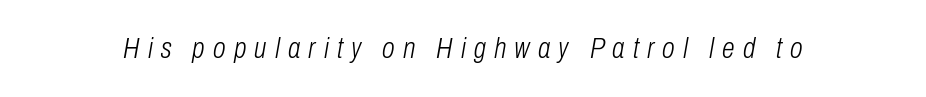
The image shows 29 px light, condensed type, italic (leaning right); set unusually wide letter spacing (+0.28 em), not underlined; low stroke contrast and a medium x-height.
